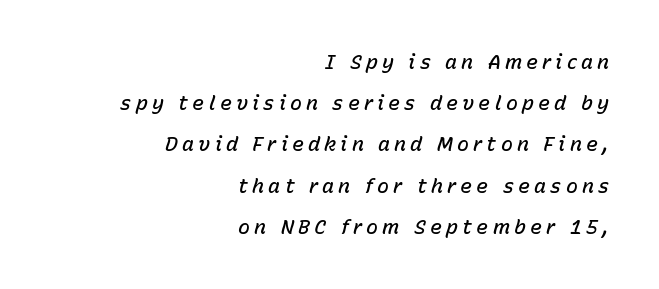
When letters slant like this, we call the style italic. Loose tracking; the words dissolve into strings of separated letters. In CSS terms this would be text-align: right. Has an underline been added? It has not.
